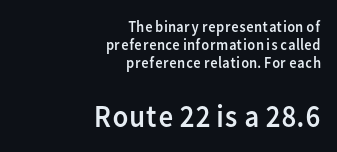
{"serif": "no", "italic": "no", "bold": "no", "weight": "regular", "width": "normal", "stroke_contrast": "low", "x_height": "medium", "monospaced": "no", "underline": "no", "align": "right", "line_spacing": "tight", "line_spacing_ratio": 1.11, "letter_spacing": "normal", "letter_spacing_em": 0.0, "larger_block": "second", "size_ratio": 2.0, "glyph_px": 32}
